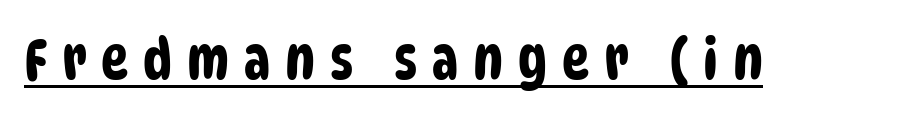
The image shows 58 px condensed sans-serif type; set unusually wide letter spacing (+0.25 em), underlined; low stroke contrast and a large x-height.
